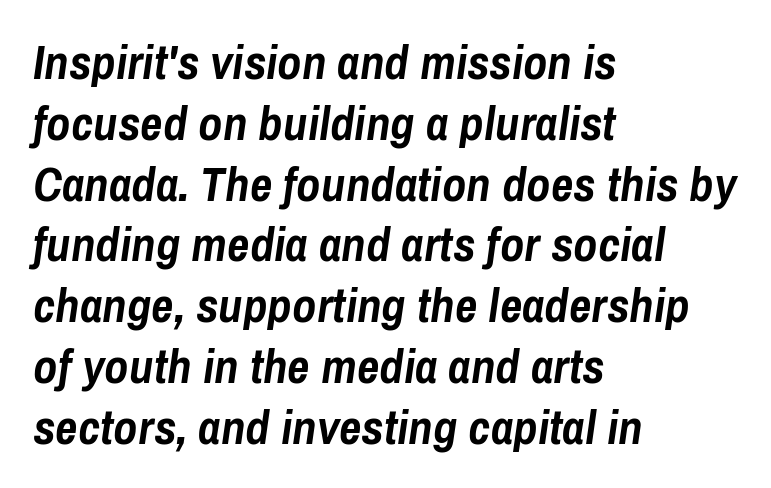
{"italic": "yes", "lean": "right", "slant_degrees": 8, "bold": "yes", "weight": "semibold", "width": "condensed", "stroke_contrast": "low", "x_height": "medium", "monospaced": "no", "underline": "no", "align": "left", "line_spacing_ratio": 1.24, "letter_spacing": "normal", "letter_spacing_em": 0.0, "glyph_px": 49}
